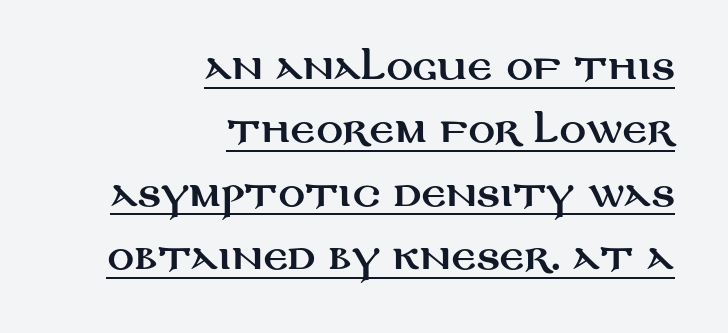
The image shows 33 px wide sans-serif type, upright; set right-aligned, loose line spacing (1.92x), normal letter spacing, underlined; medium stroke contrast and a large x-height.
